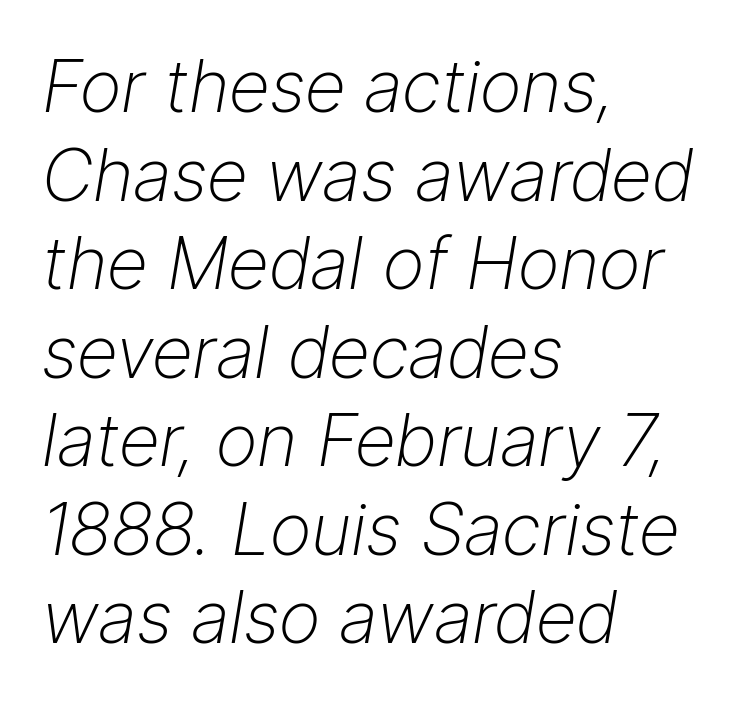
{"italic": "yes", "lean": "right", "slant_degrees": 9, "bold": "no", "weight": "light", "width": "normal", "stroke_contrast": "low", "x_height": "medium", "monospaced": "no", "underline": "no", "align": "left", "line_spacing_ratio": 1.23, "letter_spacing": "normal", "letter_spacing_em": 0.0, "glyph_px": 72}
